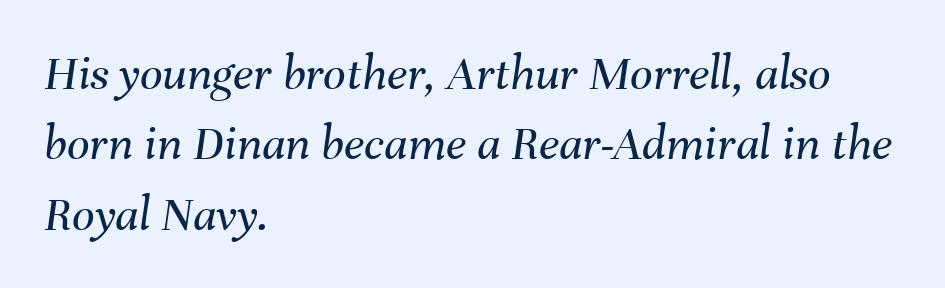
The image shows 50 px regular-weight type, italic (leaning right); set left-aligned, normal line spacing (1.41x), normal letter spacing, not underlined; medium stroke contrast and a medium x-height.
